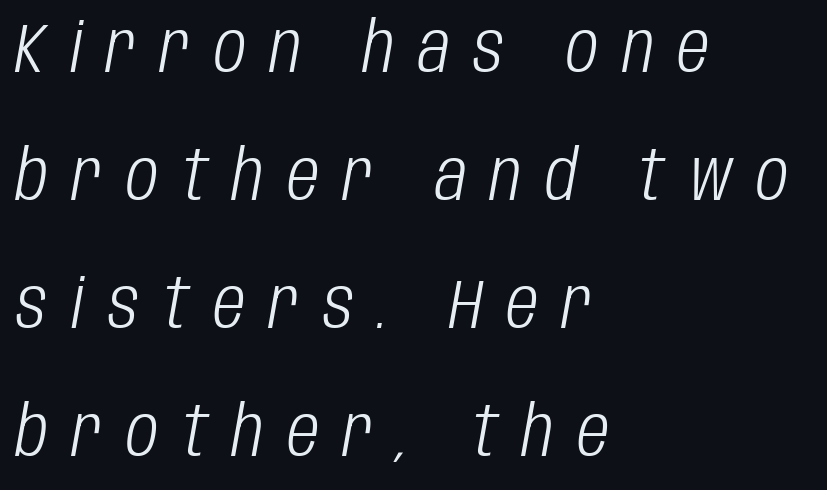
An italicized treatment has been applied to the whole sample. This sample has the flowing, uneven cadence of proportional lettering. A classic flush-left, rag-right setting is used for this passage. Descenders are the only things crossing below the line. The face looks like a standard text weight, possibly lighter. Display-style spreading of the glyphs; the letterfit is very open.
